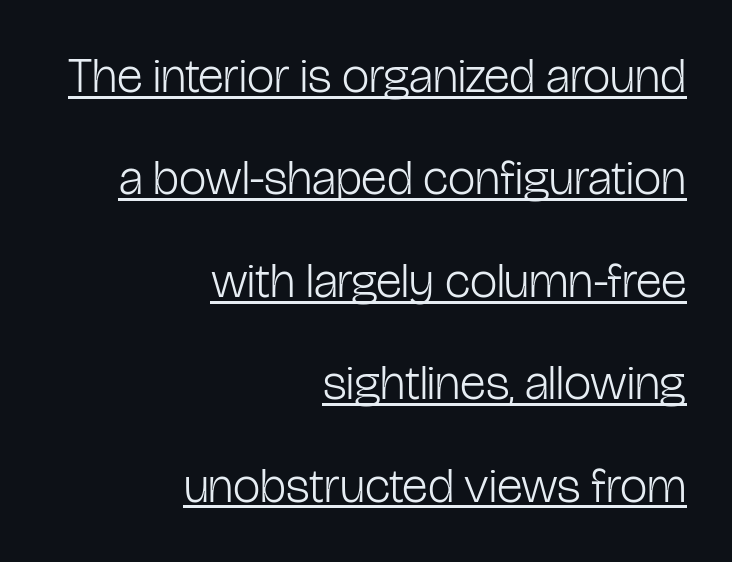
Q: Is the text bold? A: No.
Q: Is the text italic (slanted)? A: No, it is upright.
Q: Is the typeface a serif or a sans-serif typeface? A: Sans-serif.
Q: Is the text underlined? A: Yes.
Q: How is the paragraph aligned? A: Right-aligned.
Q: Is the spacing between letters normal or unusually wide? A: Normal.
Q: Is the spacing between lines tight, normal or loose? A: Loose.
Q: Width (condensed, normal, or wide)? A: Condensed.
Q: Stroke contrast? A: Low.
Q: x-height? A: Medium.
Q: Monospaced? A: No.
